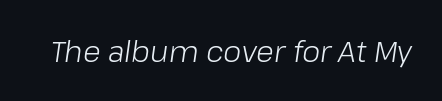
Bare-footed words on every line. Counters stay open thanks to moderate or lighter strokes. Designer's note — italics engaged. A typesetter would call this zero additional tracking.
